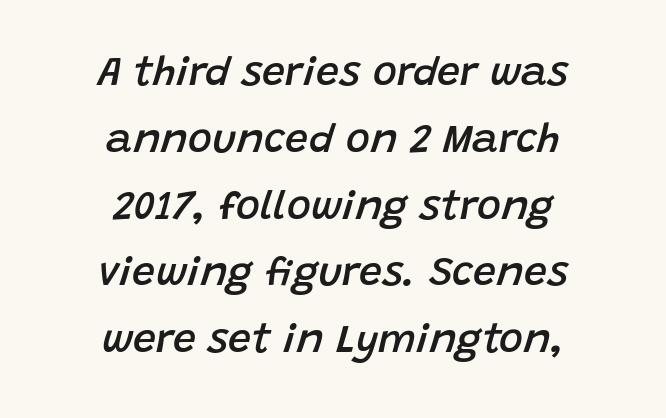
Q: Is the text bold? A: Semi-bold.
Q: Is the text italic (slanted)? A: Yes, it leans right by about 15 degrees.
Q: Is the text underlined? A: No.
Q: How is the paragraph aligned? A: Centered.
Q: Is the spacing between letters normal or unusually wide? A: Normal.
Q: Is the spacing between lines tight, normal or loose? A: Normal.
Q: Width (condensed, normal, or wide)? A: Normal.
Q: Stroke contrast? A: Low.
Q: x-height? A: Large.
Q: Monospaced? A: No.
